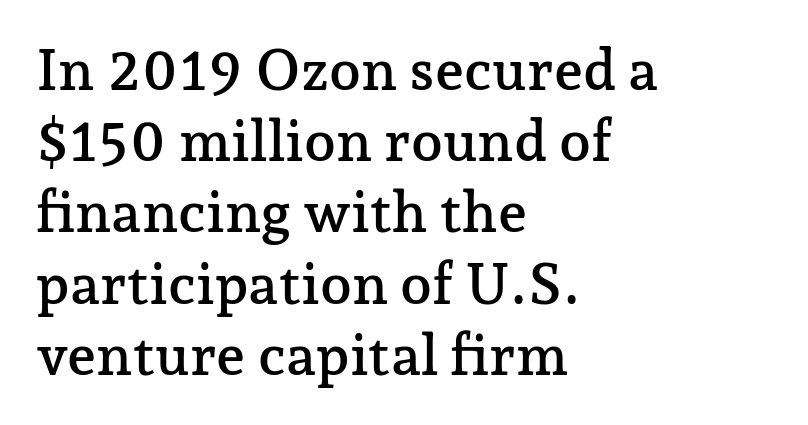
{"serif": "yes", "italic": "no", "width": "normal", "stroke_contrast": "low", "x_height": "medium", "monospaced": "no", "underline": "no", "align": "left", "line_spacing": "normal", "line_spacing_ratio": 1.25, "letter_spacing": "normal", "letter_spacing_em": 0.0, "glyph_px": 57}
